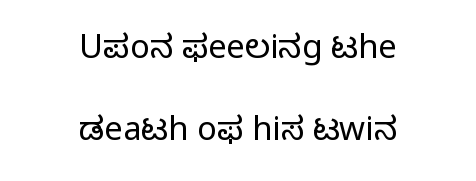
Letterform terminals end flat and unadorned throughout the passage. The type is set solid horizontally, with unmodified tracking. Horizontal alignment here is central, giving a formal, balanced look. Upright lettering throughout.
